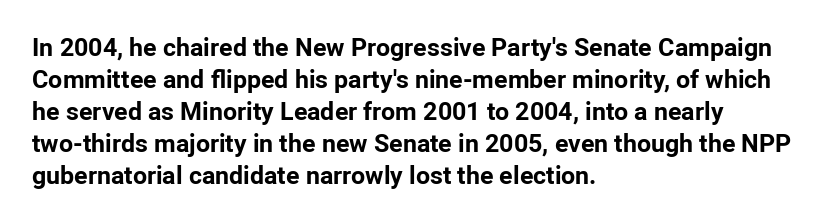
{"italic": "no", "bold": "yes", "underline": "no", "align": "left", "line_spacing": "normal", "line_spacing_ratio": 1.28, "letter_spacing": "normal", "letter_spacing_em": 0.0, "glyph_px": 25}
